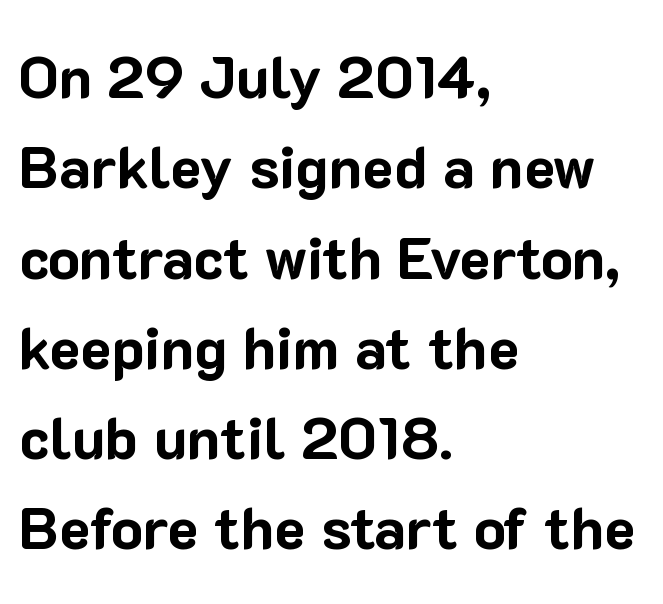
{"serif": "no", "italic": "no", "bold": "yes", "weight": "bold", "width": "normal", "stroke_contrast": "low", "x_height": "medium", "monospaced": "no", "underline": "no", "align": "left", "line_spacing": "normal", "line_spacing_ratio": 1.53, "letter_spacing": "normal", "letter_spacing_em": 0.0, "glyph_px": 59}
